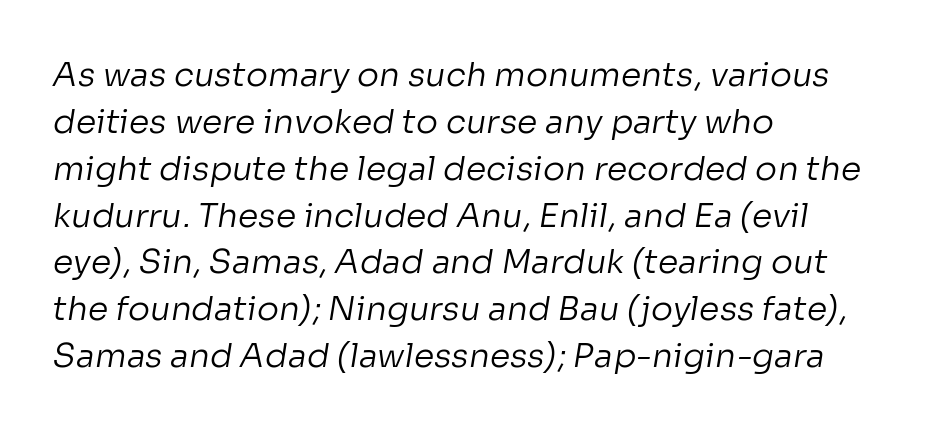
Q: Is the text bold? A: No.
Q: Is the typeface a serif or a sans-serif typeface? A: Sans-serif.
Q: Is the text underlined? A: No.
Q: How is the paragraph aligned? A: Left-aligned.
Q: Is the spacing between letters normal or unusually wide? A: Normal.
Q: Is the spacing between lines tight, normal or loose? A: Normal.
Q: Width (condensed, normal, or wide)? A: Normal.
Q: Stroke contrast? A: Low.
Q: x-height? A: Medium.
Q: Monospaced? A: No.
